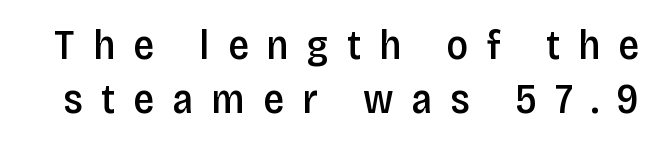
The image shows 42 px semibold, condensed sans-serif type, upright; set normal line spacing (1.28x), unusually wide letter spacing (+0.43 em), not underlined; low stroke contrast and a large x-height.
